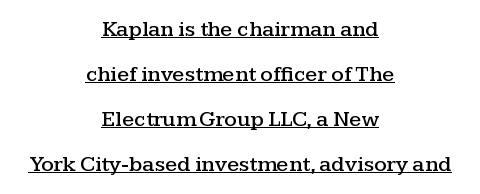
The image shows 22 px text type, upright; set centered, loose line spacing (2.04x), normal letter spacing, underlined.
